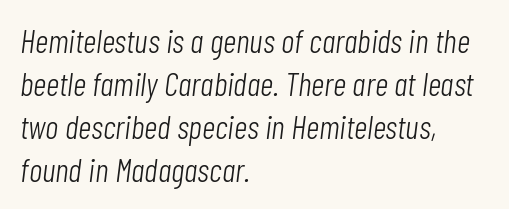
In terms of leading, this rendering sits right in the middle. Honestly, there is no underline to notice here at all. Varying glyph widths throughout — classic text-font behaviour. Posture: slanted. These lines keep a tight, regular rhythm from letter to letter. The lines are quadded left.
